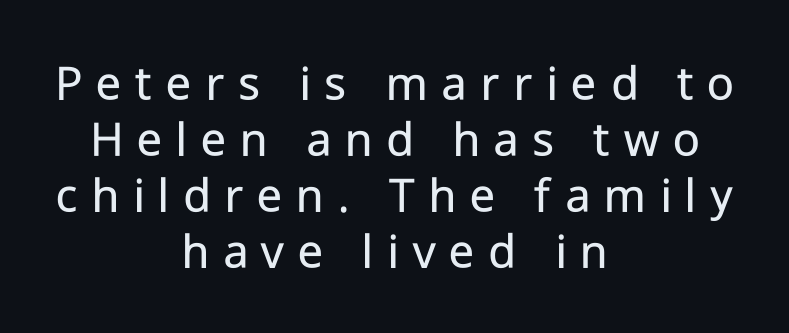
How are the letters spaced? Widely, with obvious added tracking. The specimen omits any rule beneath the text block's lines. This block would grow much taller if given ordinary leading; it's compressed now. This sample has the flowing, uneven cadence of proportional lettering.
